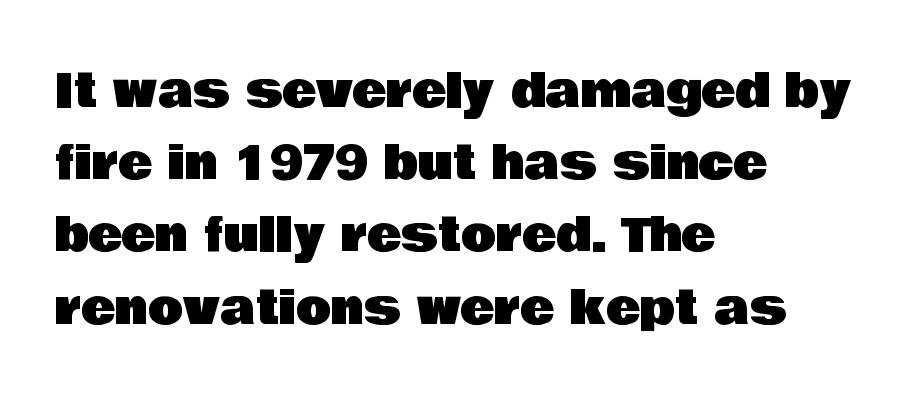
The passage shown is typed in a proportional face where columns would drift. Nobody drew a line under any word here. Students, note that the glyphs here touch the page at normal intervals. The font family rendered here belongs to the sans-serif group.
